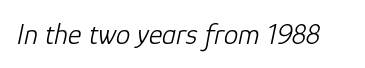
The image shows 29 px light type, italic (leaning right); set normal letter spacing, not underlined; low stroke contrast and a medium x-height.
